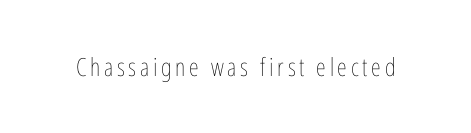
{"italic": "no", "bold": "no", "underline": "no", "glyph_px": 25}
